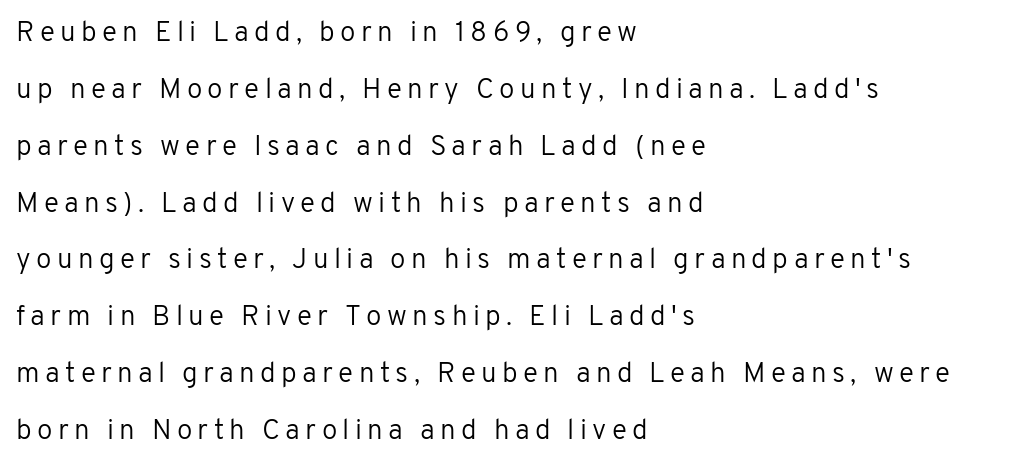
Q: Is the text bold? A: No.
Q: Is the text italic (slanted)? A: No, it is upright.
Q: Is the typeface a serif or a sans-serif typeface? A: Sans-serif.
Q: Is the text underlined? A: No.
Q: How is the paragraph aligned? A: Left-aligned.
Q: Is the spacing between lines tight, normal or loose? A: Loose.
Q: Width (condensed, normal, or wide)? A: Normal.
Q: Stroke contrast? A: Low.
Q: x-height? A: Medium.
Q: Monospaced? A: No.
